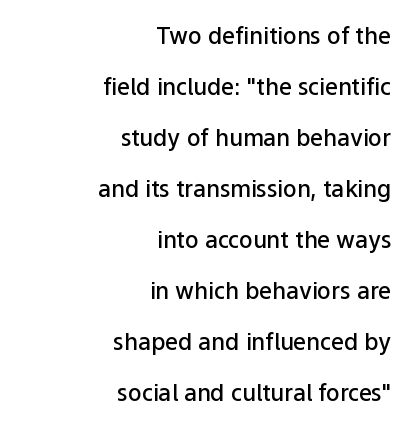
Q: Is the text bold? A: Semi-bold.
Q: Is the text italic (slanted)? A: No, it is upright.
Q: Is the text underlined? A: No.
Q: How is the paragraph aligned? A: Right-aligned.
Q: Is the spacing between letters normal or unusually wide? A: Normal.
Q: Is the spacing between lines tight, normal or loose? A: Loose.
